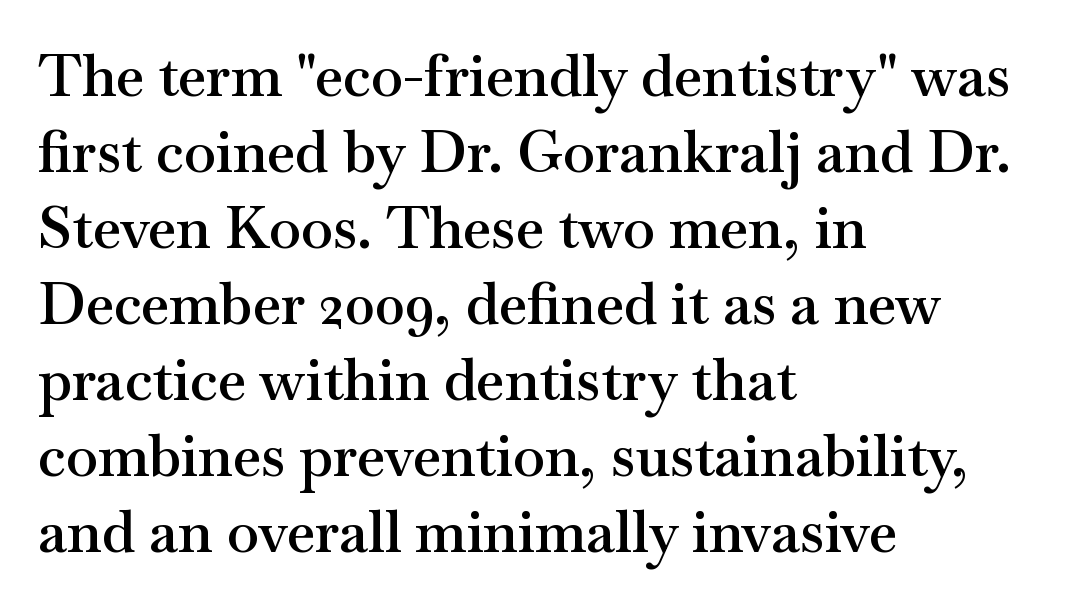
Style check: upright. The typesetting leans somewhat heavy: a semibold. Short and long lines alike share a common starting point at left. Glance below the letters and you will spot only blank space. Think of a printed novel: that variable character pitch is what you see here.
